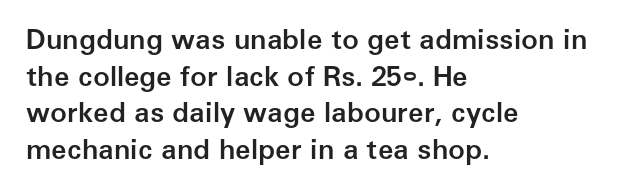
The image shows 28 px semibold sans-serif type, upright; set left-aligned, normal line spacing (1.31x), normal letter spacing, not underlined; low stroke contrast and a medium x-height.
